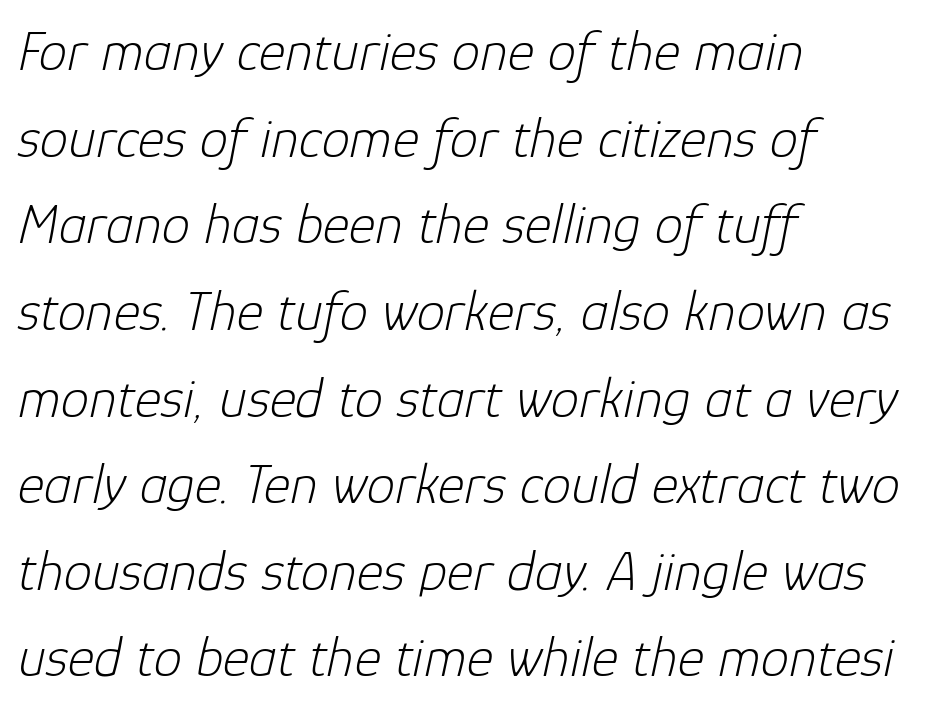
Q: Is the text bold? A: No.
Q: Is the text italic (slanted)? A: Yes, it leans right by about 12 degrees.
Q: Is the text underlined? A: No.
Q: How is the paragraph aligned? A: Left-aligned.
Q: Is the spacing between letters normal or unusually wide? A: Normal.
Q: Is the spacing between lines tight, normal or loose? A: Normal.
Q: Width (condensed, normal, or wide)? A: Normal.
Q: Stroke contrast? A: Low.
Q: x-height? A: Medium.
Q: Monospaced? A: No.
